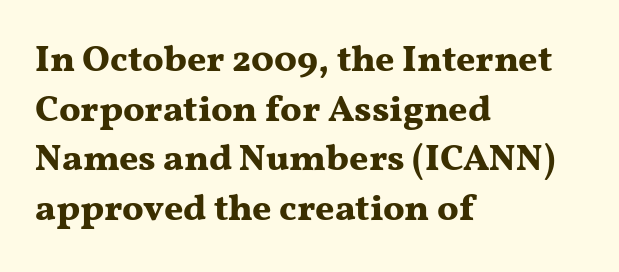
The passage shown is typeset with a serif family. No italicization has been applied; the sample stays upright. Each row of text sits above clean, open space. Observe the ordinary spacing: letters are neighbours, not strangers. Which margin do the lines hug? The left one — the right edge is uneven. This sample has the flowing, uneven cadence of proportional lettering.
